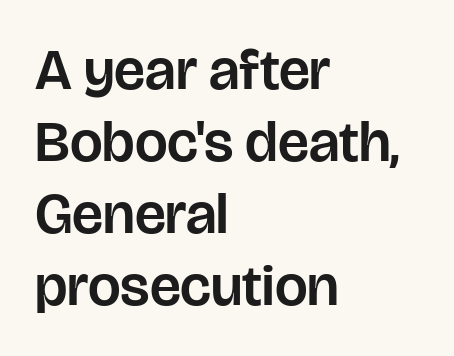
Q: Is the text italic (slanted)? A: No, it is upright.
Q: Is the typeface a serif or a sans-serif typeface? A: Sans-serif.
Q: Is the text underlined? A: No.
Q: How is the paragraph aligned? A: Left-aligned.
Q: Is the spacing between letters normal or unusually wide? A: Normal.
Q: Width (condensed, normal, or wide)? A: Normal.
Q: Stroke contrast? A: Low.
Q: x-height? A: Large.
Q: Monospaced? A: No.
